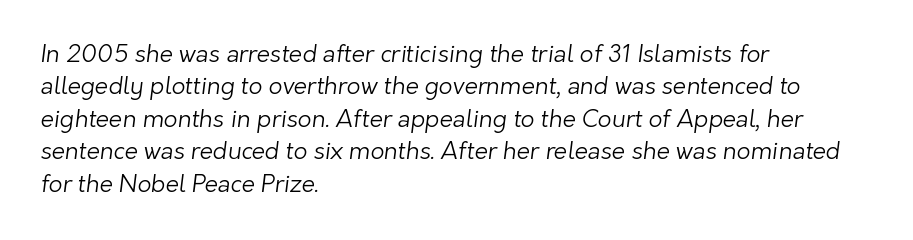
{"bold": "no", "underline": "no", "align": "left", "line_spacing": "normal", "line_spacing_ratio": 1.35, "letter_spacing": "normal", "letter_spacing_em": 0.0, "glyph_px": 24}
